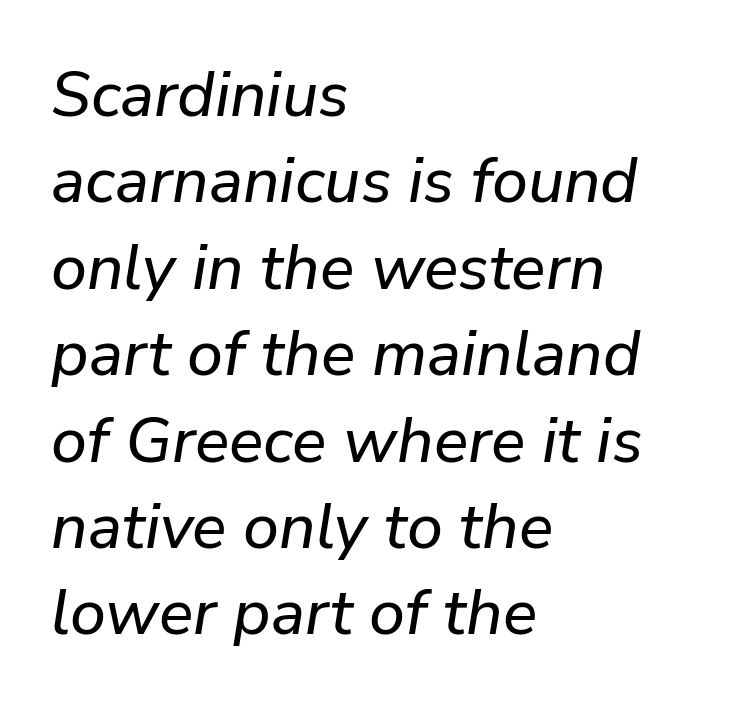
Q: Is the text italic (slanted)? A: Yes, it leans right by about 9 degrees.
Q: Is the text underlined? A: No.
Q: How is the paragraph aligned? A: Left-aligned.
Q: Is the spacing between letters normal or unusually wide? A: Normal.
Q: Is the spacing between lines tight, normal or loose? A: Normal.
Q: Width (condensed, normal, or wide)? A: Normal.
Q: Stroke contrast? A: Low.
Q: x-height? A: Medium.
Q: Monospaced? A: No.
